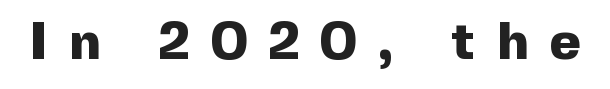
The image shows 53 px heavy sans-serif type, upright; set unusually wide letter spacing (+0.41 em), not underlined; a medium x-height.
